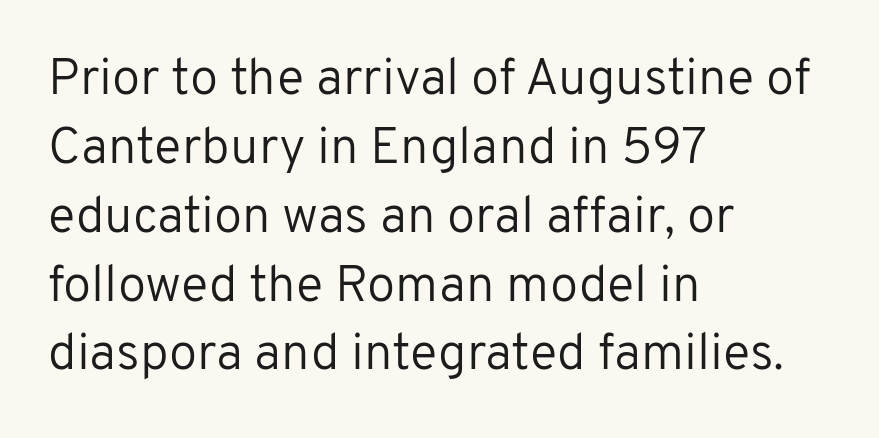
Q: Is the text bold? A: No.
Q: Is the text italic (slanted)? A: No, it is upright.
Q: Is the typeface a serif or a sans-serif typeface? A: Sans-serif.
Q: Is the text underlined? A: No.
Q: How is the paragraph aligned? A: Left-aligned.
Q: Is the spacing between letters normal or unusually wide? A: Normal.
Q: Is the spacing between lines tight, normal or loose? A: Normal.
Q: Width (condensed, normal, or wide)? A: Normal.
Q: Stroke contrast? A: Low.
Q: x-height? A: Medium.
Q: Monospaced? A: No.
